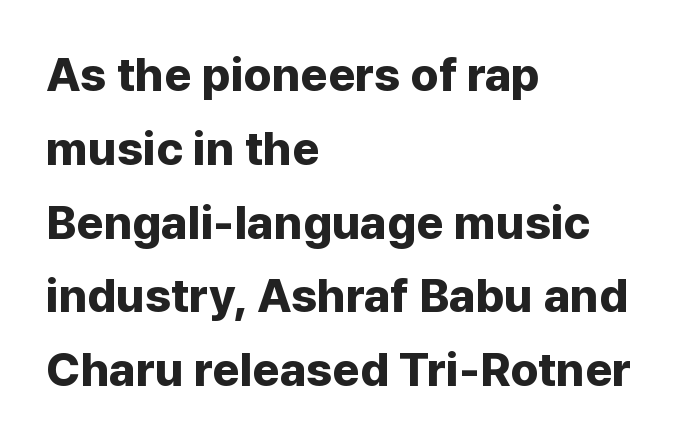
The image shows 47 px bold sans-serif type, upright; set left-aligned, normal line spacing (1.57x), normal letter spacing, not underlined; low stroke contrast and a medium x-height.
